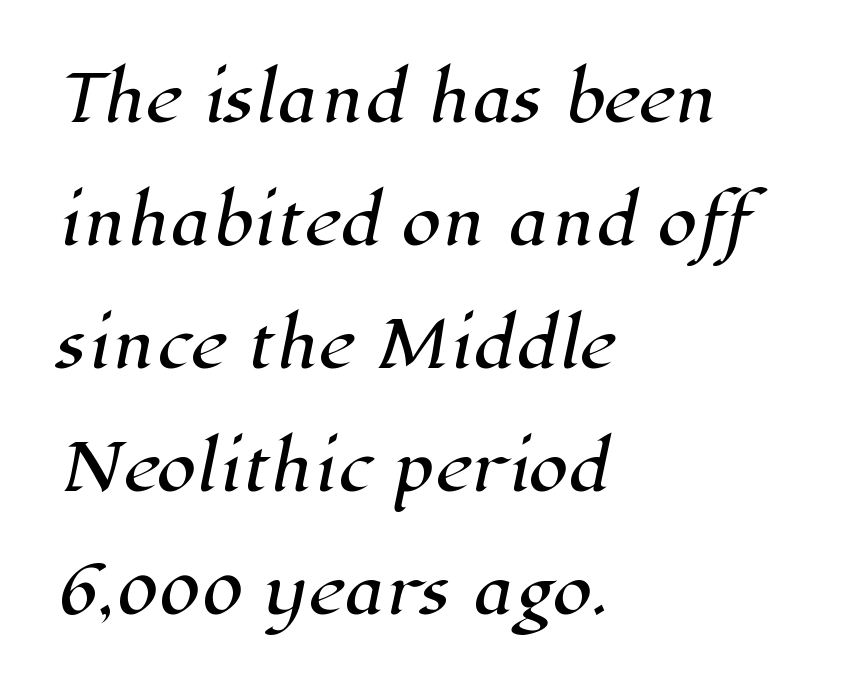
{"serif": "yes", "width": "normal", "stroke_contrast": "high", "x_height": "medium", "monospaced": "no", "underline": "no", "align": "left", "line_spacing": "loose", "line_spacing_ratio": 1.92, "letter_spacing": "normal", "letter_spacing_em": 0.0, "glyph_px": 64}
